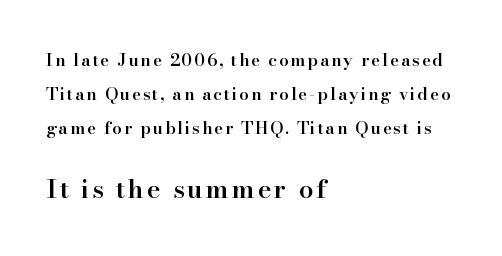
{"italic": "no", "bold": "semi", "underline": "no", "align": "left", "line_spacing": "loose", "line_spacing_ratio": 1.99, "larger_block": "second", "size_ratio": 1.53, "glyph_px": 26}
